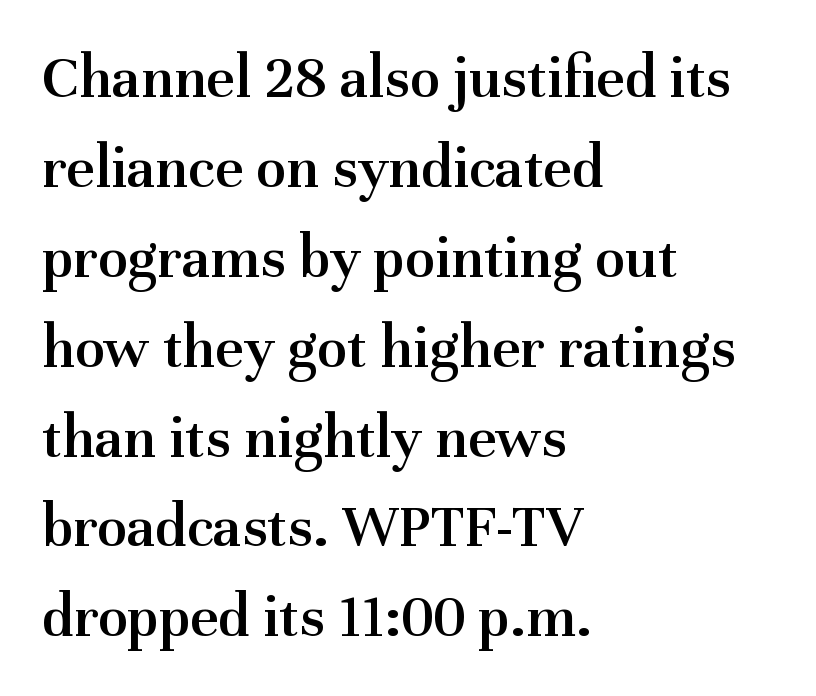
I'd describe the lettering as semibold — firm but not a full bold. Here the designer chose a conventional face with non-uniform glyph widths. Classification — serif. Clear beneath every line of the passage. Tracking value appears to be zero — textbook default spacing.
